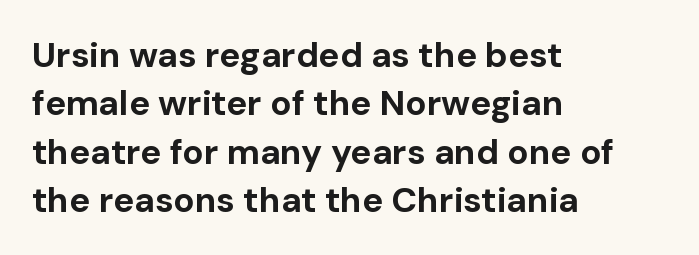
Every letter is thick-stroked: bold, no question. Quick note: underline off. The horizontal fit of the characters is conventional and even. This is the regular roman posture of the typeface. Leftover space on each line is placed entirely after the last word.
